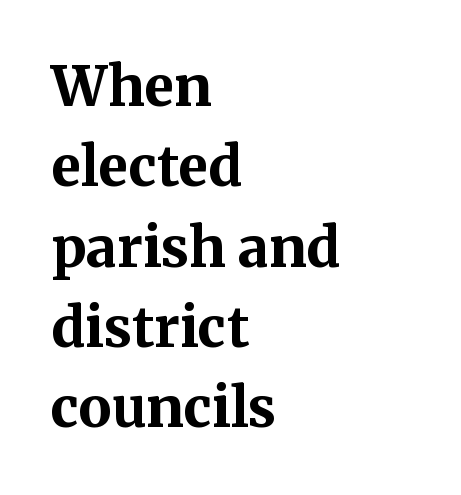
{"serif": "yes", "italic": "no", "bold": "yes", "weight": "bold", "width": "normal", "stroke_contrast": "medium", "x_height": "medium", "monospaced": "no", "underline": "no", "align": "left", "line_spacing": "normal", "line_spacing_ratio": 1.46, "letter_spacing": "normal", "letter_spacing_em": 0.0, "glyph_px": 55}
